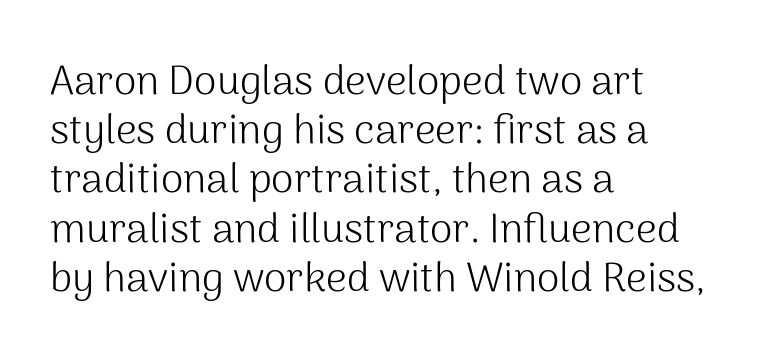
Characters remain perfectly vertical along every line. All the whitespace from short lines collects on the right. Is the stroke heavy? The answer is a plain regular-or-lighter. Students, note that the glyphs here touch the page at normal intervals.
